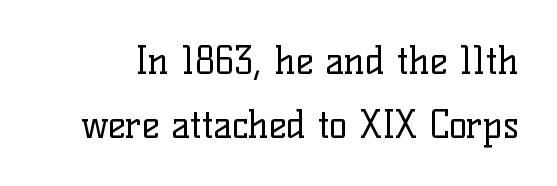
The image shows 37 px regular-weight serif type, upright; set line spacing 1.72x, normal letter spacing, not underlined; low stroke contrast and a medium x-height.
